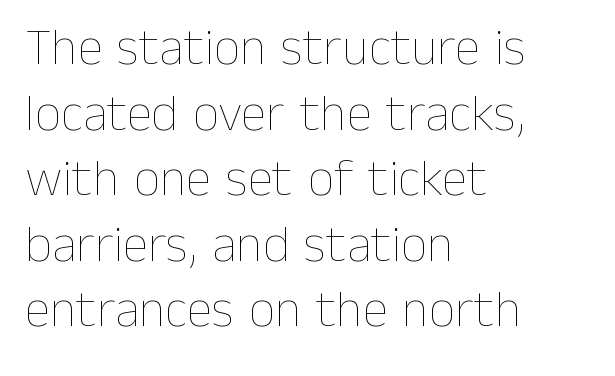
The image shows 52 px thin type, upright; set left-aligned, normal line spacing (1.26x), normal letter spacing, not underlined; low stroke contrast and a medium x-height.
